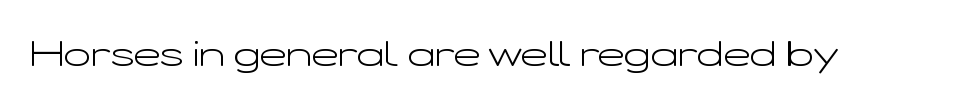
Q: Is the text bold? A: No.
Q: Is the text italic (slanted)? A: No, it is upright.
Q: Is the typeface a serif or a sans-serif typeface? A: Sans-serif.
Q: Is the text underlined? A: No.
Q: Is the spacing between letters normal or unusually wide? A: Normal.
Q: Width (condensed, normal, or wide)? A: Wide.
Q: Stroke contrast? A: Low.
Q: x-height? A: Medium.
Q: Monospaced? A: No.
